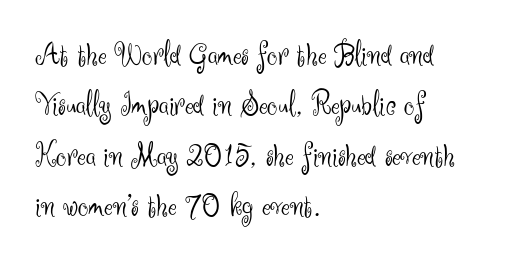
Q: Is the text bold? A: No.
Q: Is the text italic (slanted)? A: No, it is upright.
Q: Is the typeface a serif or a sans-serif typeface? A: Sans-serif.
Q: Is the text underlined? A: No.
Q: How is the paragraph aligned? A: Left-aligned.
Q: Is the spacing between letters normal or unusually wide? A: Normal.
Q: Is the spacing between lines tight, normal or loose? A: Normal.
Q: Width (condensed, normal, or wide)? A: Normal.
Q: Stroke contrast? A: Medium.
Q: x-height? A: Small.
Q: Monospaced? A: No.
